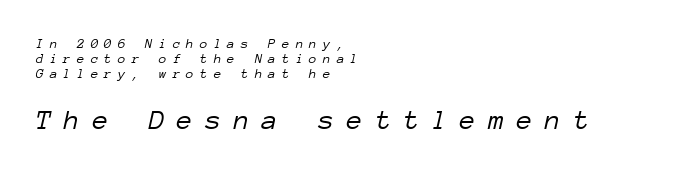
The image shows 29 px light type, italic (leaning right), monospaced; set left-aligned, tight line spacing (1.08x), unusually wide letter spacing (+0.43 em), not underlined; the second (bottom) block is 2.07x larger; low stroke contrast and a medium x-height.
